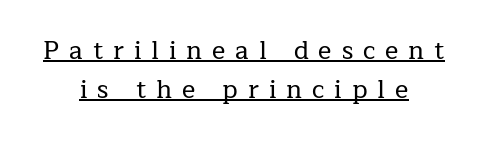
The rendering uses the underline text-decoration. The typesetter chose a symmetrical, centered arrangement here. Each word looks stretched out because of the extra space between its letters. Honestly, the row spacing looks completely unremarkable. Posture: straight, roman, zero tilt.
